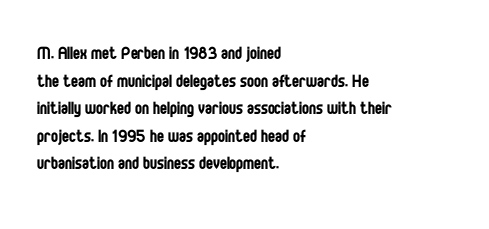
{"italic": "no", "bold": "no", "underline": "no", "align": "left", "line_spacing": "normal", "line_spacing_ratio": 1.31, "letter_spacing": "normal", "letter_spacing_em": 0.0, "glyph_px": 21}
